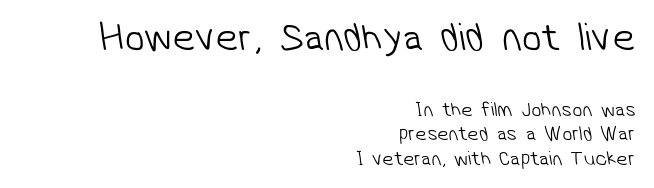
The image shows 40 px light sans-serif type; set right-aligned, line spacing 1.24x, normal letter spacing, not underlined; the first (top) block is 2.0x larger; low stroke contrast and a medium x-height.
